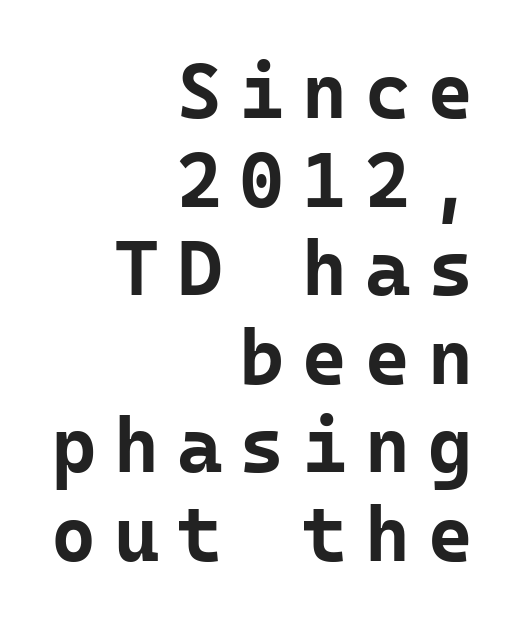
This block would grow much taller if given ordinary leading; it's compressed now. The lines are quadded right. The space directly below the letters is spotless. Students, note that the glyphs here are deliberately spaced far apart. Stroke terminals: plain, sans-serif.
